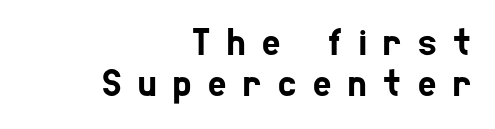
Q: Is the typeface a serif or a sans-serif typeface? A: Sans-serif.
Q: Is the text underlined? A: No.
Q: How is the paragraph aligned? A: Right-aligned.
Q: Is the spacing between letters normal or unusually wide? A: Unusually wide.
Q: Is the spacing between lines tight, normal or loose? A: Tight.
Q: Width (condensed, normal, or wide)? A: Condensed.
Q: Stroke contrast? A: Low.
Q: x-height? A: Medium.
Q: Monospaced? A: No.
